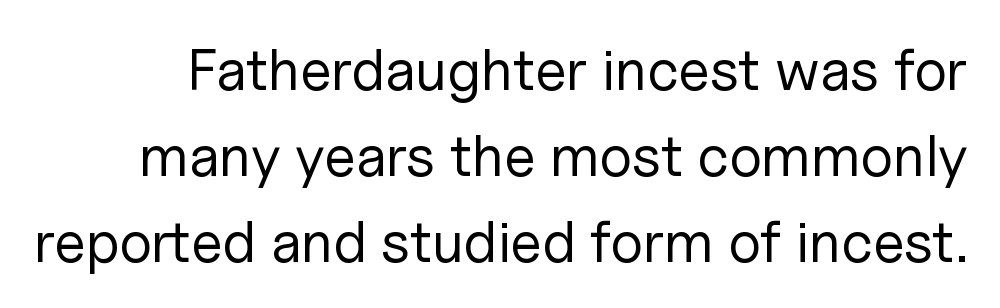
The image shows 58 px regular-weight sans-serif type, upright; set normal line spacing (1.48x), normal letter spacing, not underlined; low stroke contrast and a medium x-height.
